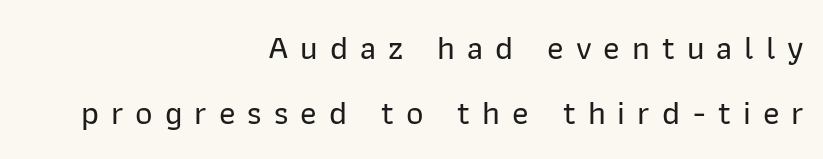
{"serif": "no", "italic": "no", "width": "normal", "stroke_contrast": "low", "x_height": "medium", "monospaced": "no", "underline": "no", "align": "right", "line_spacing": "loose", "line_spacing_ratio": 1.9, "letter_spacing": "wide", "letter_spacing_em": 0.35, "glyph_px": 34}
